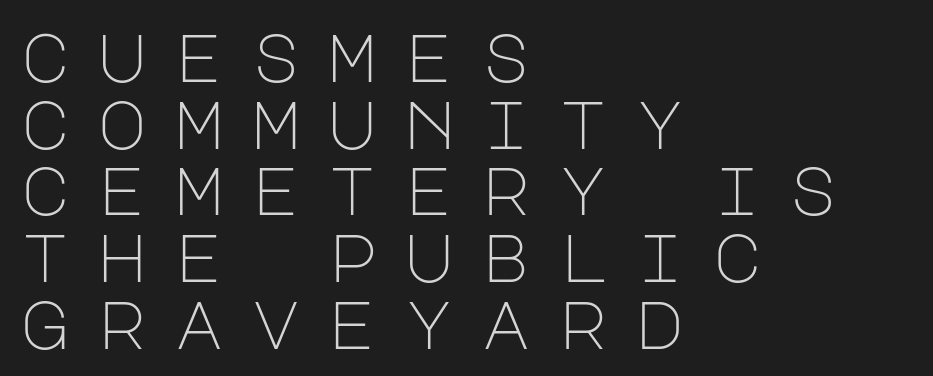
{"serif": "no", "italic": "no", "bold": "no", "weight": "light", "width": "normal", "stroke_contrast": "low", "x_height": "large", "underline": "no", "align": "left", "line_spacing": "tight", "line_spacing_ratio": 0.98, "letter_spacing": "wide", "letter_spacing_em": 0.39, "glyph_px": 68}
